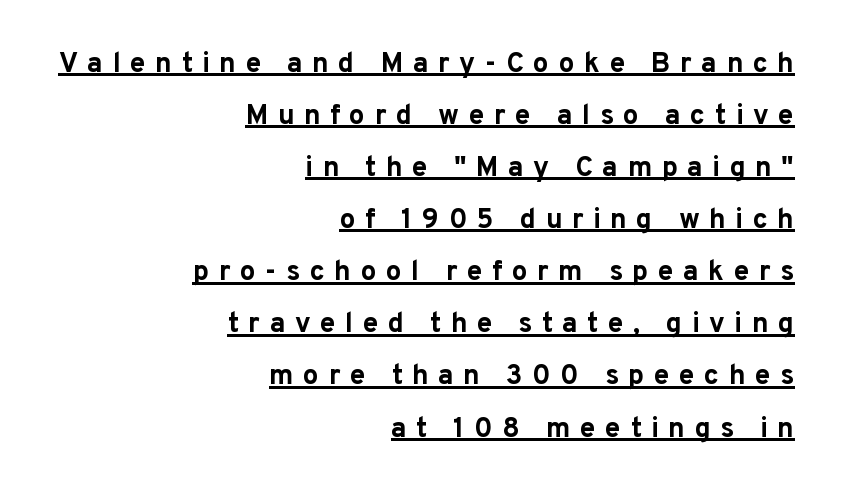
{"serif": "no", "italic": "no", "bold": "yes", "weight": "bold", "width": "normal", "stroke_contrast": "low", "x_height": "medium", "monospaced": "no", "underline": "yes", "align": "right", "line_spacing_ratio": 1.86, "letter_spacing": "wide", "letter_spacing_em": 0.34, "glyph_px": 28}
